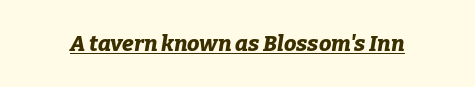
{"italic": "yes", "lean": "right", "slant_degrees": 9, "bold": "yes", "underline": "yes", "letter_spacing": "normal", "letter_spacing_em": 0.0, "glyph_px": 22}
